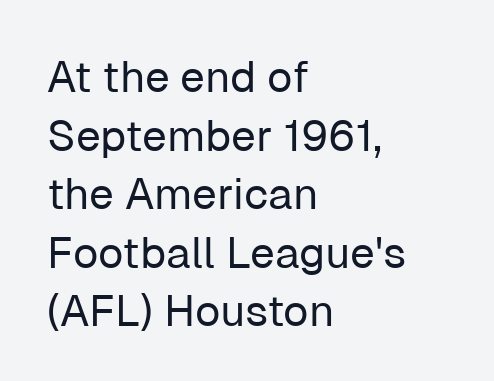
The image shows 44 px regular-weight sans-serif type, upright; set left-aligned, normal line spacing (1.33x), normal letter spacing, not underlined; low stroke contrast and a medium x-height.
